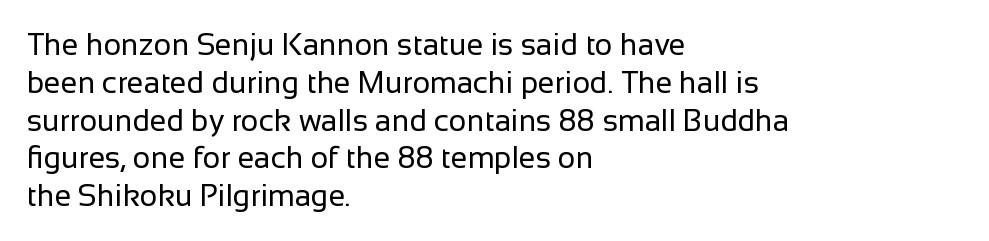
Q: Is the text bold? A: No.
Q: Is the text italic (slanted)? A: No, it is upright.
Q: Is the typeface a serif or a sans-serif typeface? A: Sans-serif.
Q: Is the text underlined? A: No.
Q: How is the paragraph aligned? A: Left-aligned.
Q: Is the spacing between letters normal or unusually wide? A: Normal.
Q: Is the spacing between lines tight, normal or loose? A: Normal.
Q: Width (condensed, normal, or wide)? A: Normal.
Q: Stroke contrast? A: Low.
Q: x-height? A: Medium.
Q: Monospaced? A: No.
